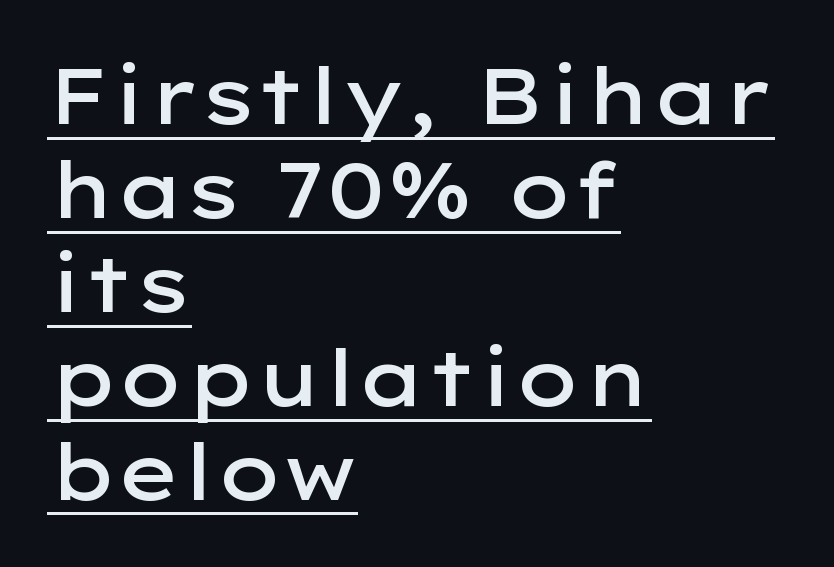
{"serif": "no", "italic": "no", "bold": "semi", "weight": "semibold", "width": "wide", "stroke_contrast": "low", "x_height": "medium", "monospaced": "no", "underline": "yes", "align": "left", "line_spacing_ratio": 1.22, "letter_spacing": "normal", "letter_spacing_em": 0.0, "glyph_px": 77}
